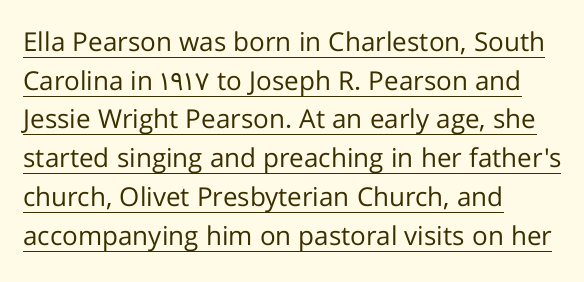
The image shows 26 px text type, upright; set left-aligned, normal line spacing (1.49x), normal letter spacing, underlined.
